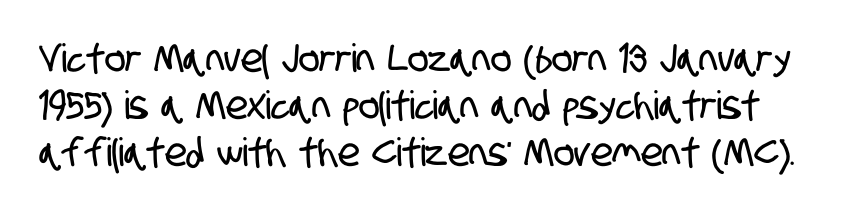
Q: Is the typeface a serif or a sans-serif typeface? A: Sans-serif.
Q: Is the text underlined? A: No.
Q: Is the spacing between letters normal or unusually wide? A: Normal.
Q: Width (condensed, normal, or wide)? A: Condensed.
Q: Stroke contrast? A: Low.
Q: x-height? A: Large.
Q: Monospaced? A: No.
